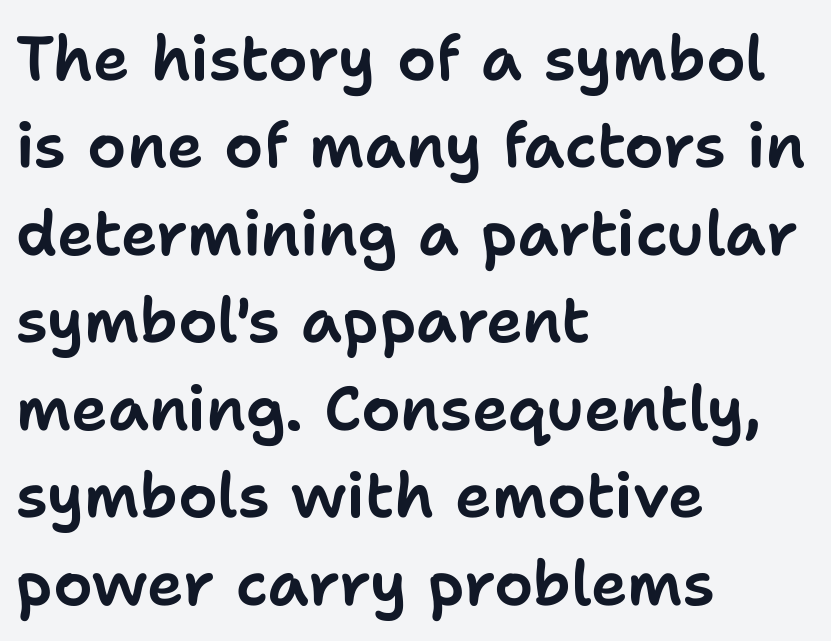
The image shows 62 px sans-serif type, upright; set left-aligned, normal line spacing (1.41x), normal letter spacing, not underlined; low stroke contrast and a medium x-height.
